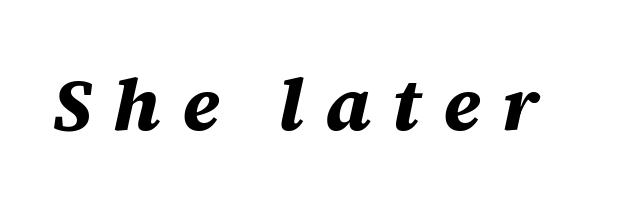
The image shows 74 px bold type, italic (leaning right); set unusually wide letter spacing (+0.29 em), not underlined; medium stroke contrast and a large x-height.
